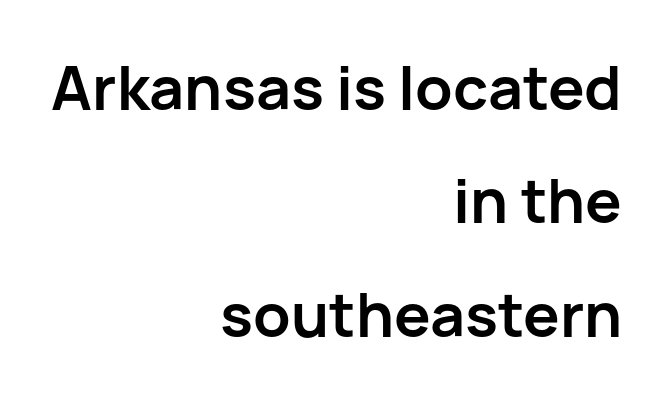
A roman cut, with each character standing at attention. The passage shown is typed in a proportional face where columns would drift. No feet cap the strokes, marking this as sans-serif type. A typesetter would call this zero additional tracking.
